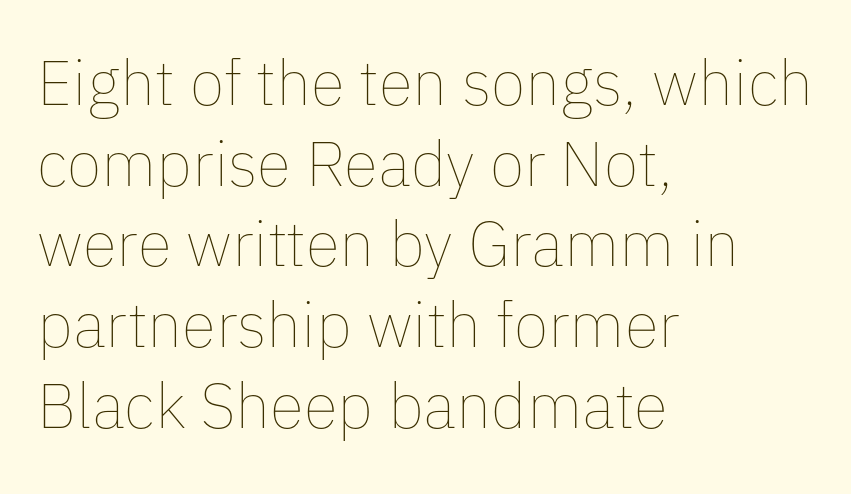
This sample is left-justified, so line endings fall wherever the words run out. No letter is thick-stroked: the sample isn't bold. Horizontal bands of white between lines are of average thickness. Vertical strokes here are truly vertical. Character widths vary here, with narrow letters taking less room than wide ones. Decoration check: the copy has no underline.
